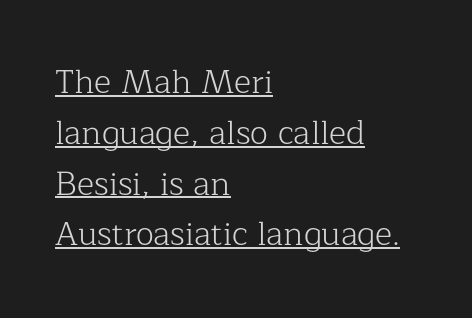
Horizontally, the lines are justified to the leading edge only. Heft: none added — not bold. Stroke terminals: seriffed. The passage shown is typed in a proportional face where columns would drift. Notice how a bar underscores the lettering throughout.
